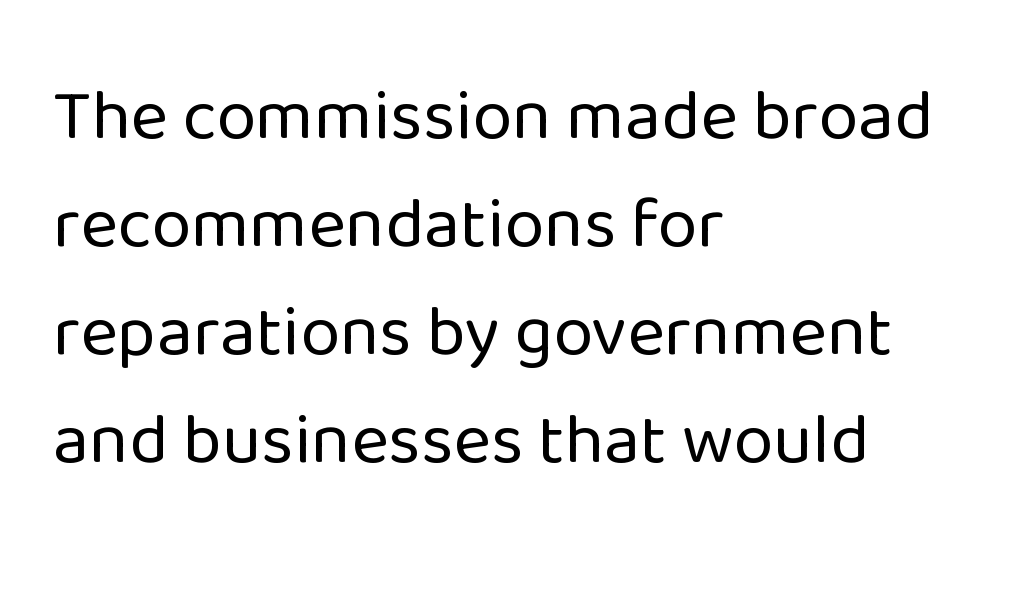
Q: Is the text bold? A: No.
Q: Is the text italic (slanted)? A: No, it is upright.
Q: Is the typeface a serif or a sans-serif typeface? A: Sans-serif.
Q: Is the text underlined? A: No.
Q: How is the paragraph aligned? A: Left-aligned.
Q: Is the spacing between letters normal or unusually wide? A: Normal.
Q: Is the spacing between lines tight, normal or loose? A: Normal.
Q: Width (condensed, normal, or wide)? A: Normal.
Q: Stroke contrast? A: Low.
Q: x-height? A: Medium.
Q: Monospaced? A: No.
